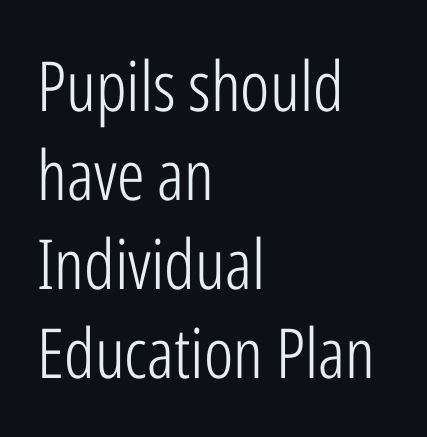
Q: Is the text bold? A: No.
Q: Is the text italic (slanted)? A: No, it is upright.
Q: Is the typeface a serif or a sans-serif typeface? A: Sans-serif.
Q: Is the text underlined? A: No.
Q: How is the paragraph aligned? A: Left-aligned.
Q: Is the spacing between letters normal or unusually wide? A: Normal.
Q: Is the spacing between lines tight, normal or loose? A: Normal.
Q: Width (condensed, normal, or wide)? A: Condensed.
Q: Stroke contrast? A: Low.
Q: x-height? A: Medium.
Q: Monospaced? A: No.
